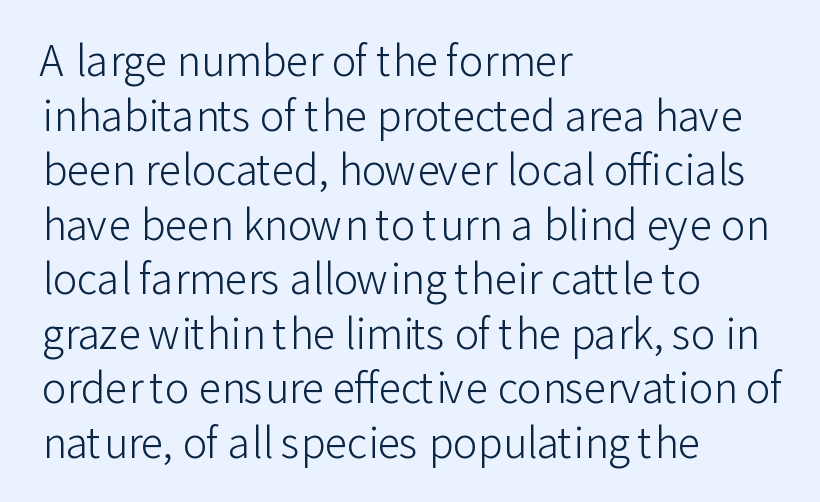
Q: Is the text bold? A: No.
Q: Is the text italic (slanted)? A: No, it is upright.
Q: Is the typeface a serif or a sans-serif typeface? A: Sans-serif.
Q: Is the text underlined? A: No.
Q: How is the paragraph aligned? A: Left-aligned.
Q: Is the spacing between letters normal or unusually wide? A: Normal.
Q: Is the spacing between lines tight, normal or loose? A: Normal.
Q: Width (condensed, normal, or wide)? A: Normal.
Q: Stroke contrast? A: Low.
Q: x-height? A: Medium.
Q: Monospaced? A: No.
